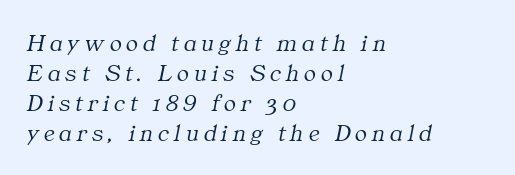
The image shows 25 px text type, italic (leaning right); set left-aligned, line spacing 1.2x, unusually wide letter spacing (+0.2 em), not underlined.
